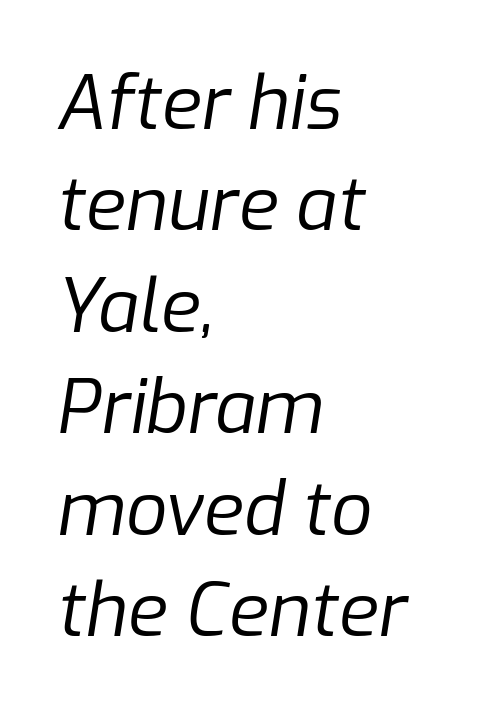
Spacing verdict: proportional, widths tailored to each character. Decoration check: the copy has no underline. The typesetting does not lean heavy: it is not bold. Where is the straight margin? On the left. This sample uses plain, unmodified letter spacing.
